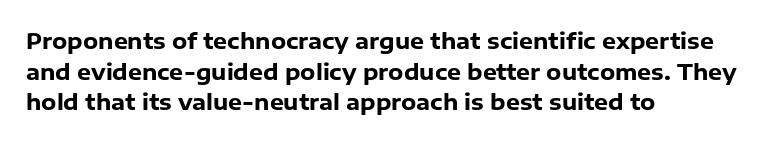
If you drew a line through each stem, it would be perfectly vertical. A normal amount of white space separates one row of letters from the next. Unmarked baselines from the first word to the last. Pretty heavy lettering here — definitely bold. The paragraph has a hard left edge and a soft right edge. These lines keep a tight, regular rhythm from letter to letter.
